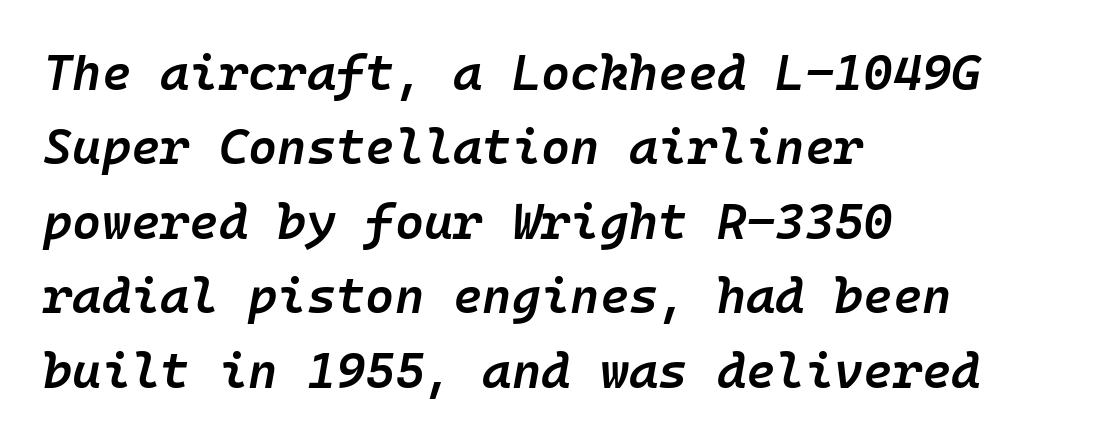
Each line starts at the same left margin while the right side varies. Emphasis-style slanted type is in use. The face used here is rendered with its standard letterfit. I'd describe the lettering as semibold — firm but not a full bold. A typesetter would call this leading conventional body-copy spacing.
